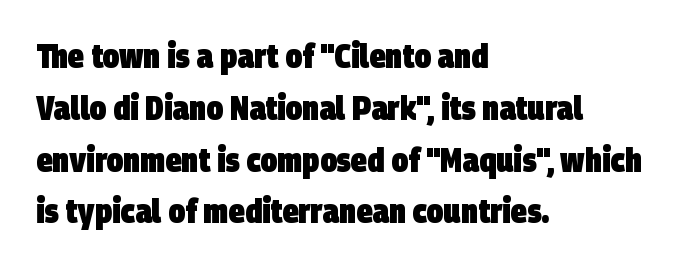
{"serif": "no", "bold": "yes", "weight": "heavy", "width": "condensed", "stroke_contrast": "low", "x_height": "large", "monospaced": "no", "underline": "no", "align": "left", "line_spacing": "normal", "line_spacing_ratio": 1.57, "letter_spacing": "normal", "letter_spacing_em": 0.0, "glyph_px": 33}
